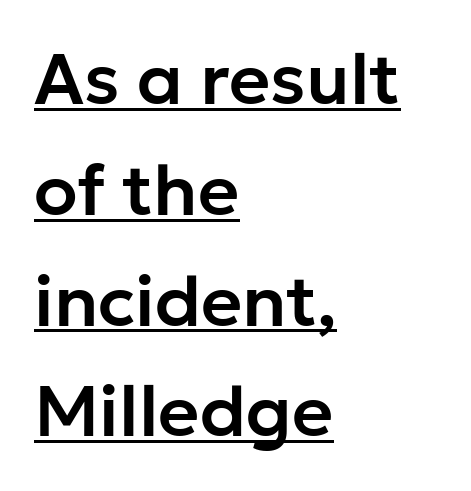
The image shows 71 px sans-serif type, upright; set left-aligned, normal line spacing (1.56x), normal letter spacing, underlined; low stroke contrast and a medium x-height.
